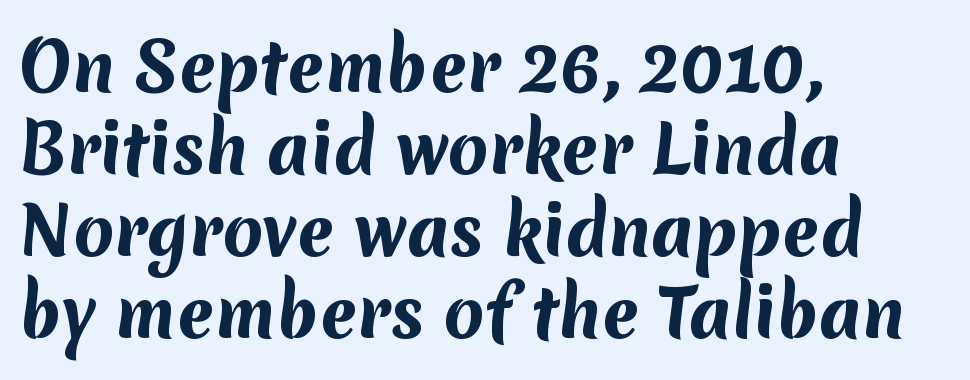
Q: Is the text bold? A: Yes.
Q: Is the typeface a serif or a sans-serif typeface? A: Sans-serif.
Q: Is the text underlined? A: No.
Q: How is the paragraph aligned? A: Left-aligned.
Q: Is the spacing between letters normal or unusually wide? A: Normal.
Q: Width (condensed, normal, or wide)? A: Normal.
Q: Stroke contrast? A: Medium.
Q: x-height? A: Medium.
Q: Monospaced? A: No.
